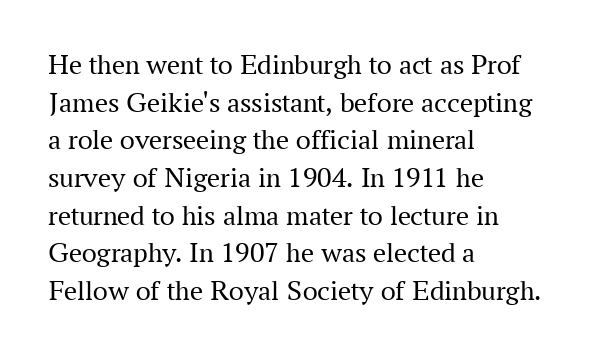
{"serif": "yes", "italic": "no", "bold": "no", "weight": "regular", "width": "normal", "stroke_contrast": "medium", "x_height": "medium", "monospaced": "no", "underline": "no", "align": "left", "line_spacing": "normal", "line_spacing_ratio": 1.3, "letter_spacing": "normal", "letter_spacing_em": 0.0, "glyph_px": 29}
